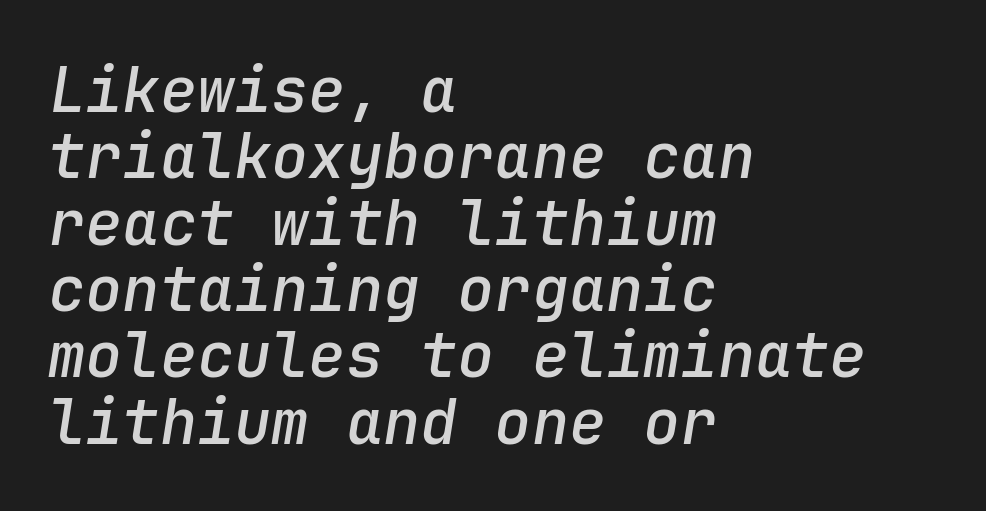
Q: Is the text bold? A: Semi-bold.
Q: Is the text italic (slanted)? A: Yes, it leans right by about 9 degrees.
Q: Is the text underlined? A: No.
Q: How is the paragraph aligned? A: Left-aligned.
Q: Is the spacing between letters normal or unusually wide? A: Normal.
Q: Is the spacing between lines tight, normal or loose? A: Tight.
Q: Width (condensed, normal, or wide)? A: Normal.
Q: Stroke contrast? A: Low.
Q: x-height? A: Medium.
Q: Monospaced? A: Yes.
